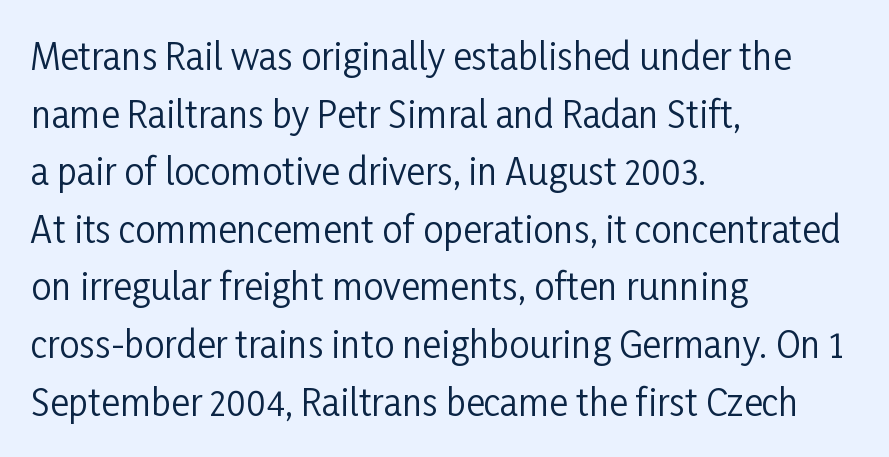
Teacher's note: observe the even left margin — that is flush-left alignment. Here the designer chose a conventional face with non-uniform glyph widths. Letters have the restrained weight of plain body copy at most. Italic: no, the glyphs are upright roman.
